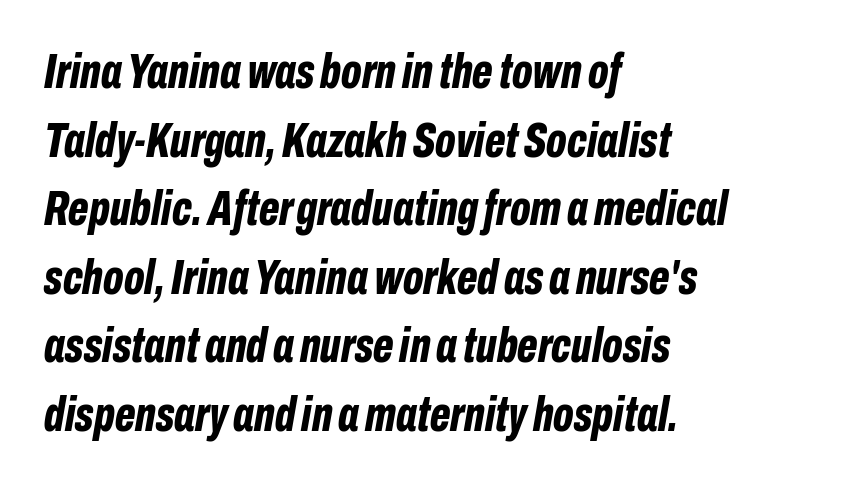
{"italic": "yes", "lean": "right", "slant_degrees": 10, "bold": "yes", "weight": "bold", "width": "condensed", "stroke_contrast": "low", "x_height": "medium", "monospaced": "no", "underline": "no", "align": "left", "line_spacing": "normal", "line_spacing_ratio": 1.4, "letter_spacing": "normal", "letter_spacing_em": 0.0, "glyph_px": 49}
